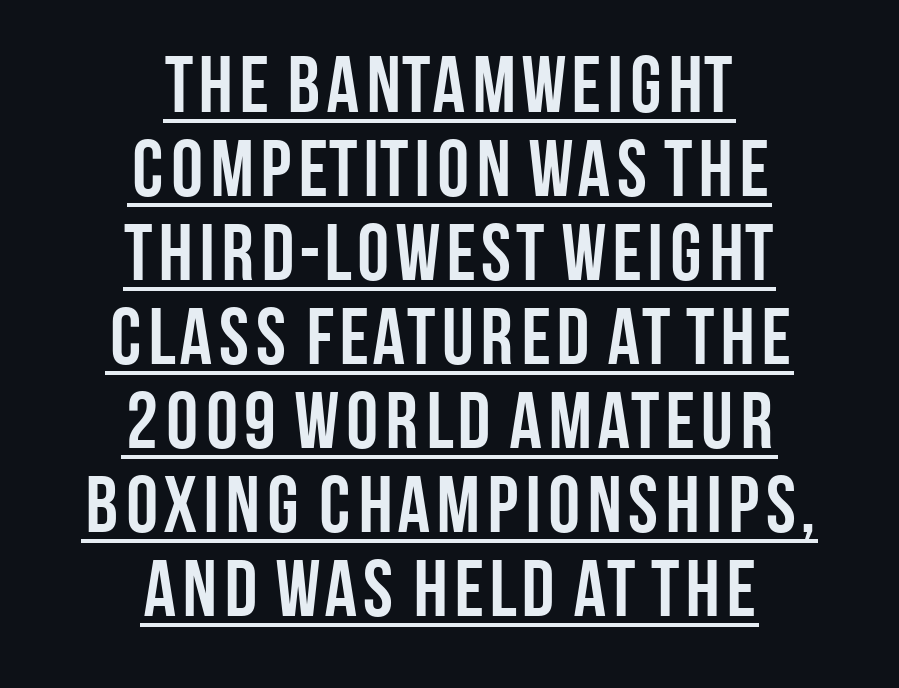
Q: Is the text bold? A: Yes.
Q: Is the text italic (slanted)? A: No, it is upright.
Q: Is the typeface a serif or a sans-serif typeface? A: Sans-serif.
Q: Is the text underlined? A: Yes.
Q: How is the paragraph aligned? A: Centered.
Q: Is the spacing between letters normal or unusually wide? A: Normal.
Q: Is the spacing between lines tight, normal or loose? A: Tight.
Q: Width (condensed, normal, or wide)? A: Condensed.
Q: Stroke contrast? A: Low.
Q: x-height? A: Large.
Q: Monospaced? A: No.
